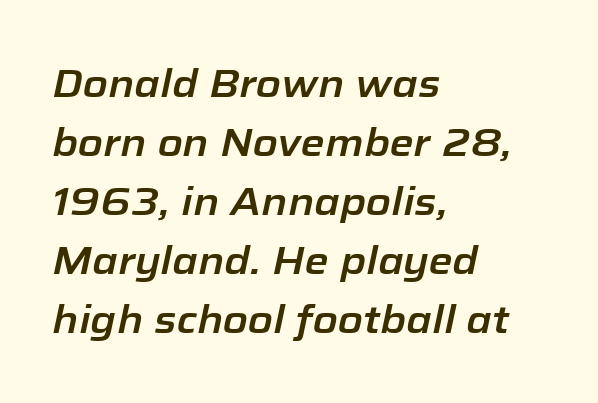
Q: Is the text italic (slanted)? A: Yes, it leans right by about 12 degrees.
Q: Is the text underlined? A: No.
Q: How is the paragraph aligned? A: Left-aligned.
Q: Is the spacing between letters normal or unusually wide? A: Normal.
Q: Is the spacing between lines tight, normal or loose? A: Normal.
Q: Width (condensed, normal, or wide)? A: Normal.
Q: Stroke contrast? A: Low.
Q: x-height? A: Medium.
Q: Monospaced? A: No.
